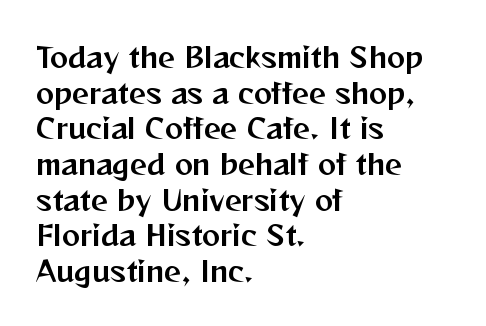
{"italic": "no", "underline": "no", "align": "left", "line_spacing": "normal", "line_spacing_ratio": 1.32, "letter_spacing": "normal", "letter_spacing_em": 0.0, "glyph_px": 27}
